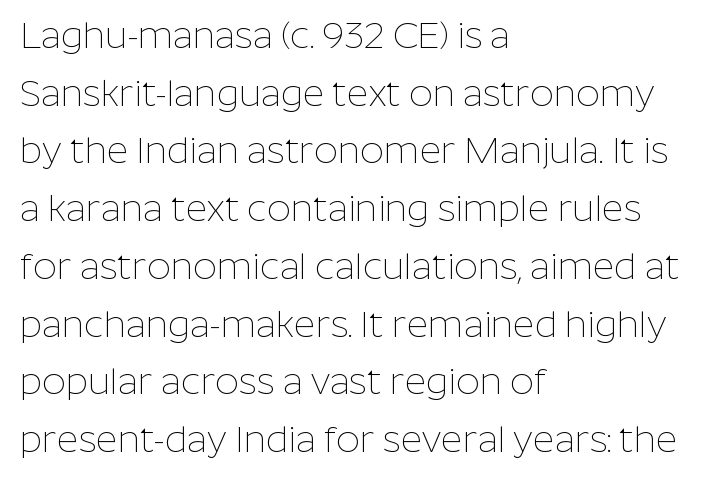
Quick note: not italic, upright. Grotesque or geometric, the face here clearly has no serifs. Bold? No — there's no thickening of the strokes. In terms of leading, this rendering sits right in the middle. The rendering uses natural spacing where letterforms have individual widths. Spacing between characters is what you'd get straight out of the box.
